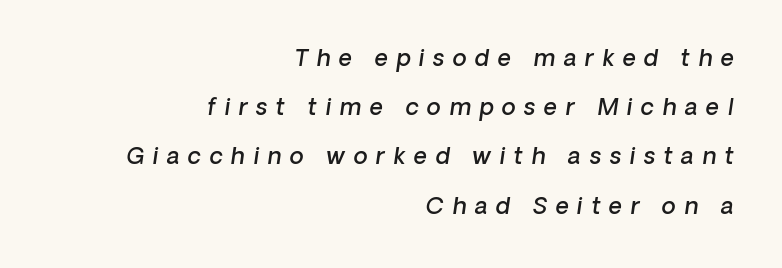
The image shows 23 px text type; set right-aligned, loose line spacing (2.14x), unusually wide letter spacing (+0.37 em), not underlined.
